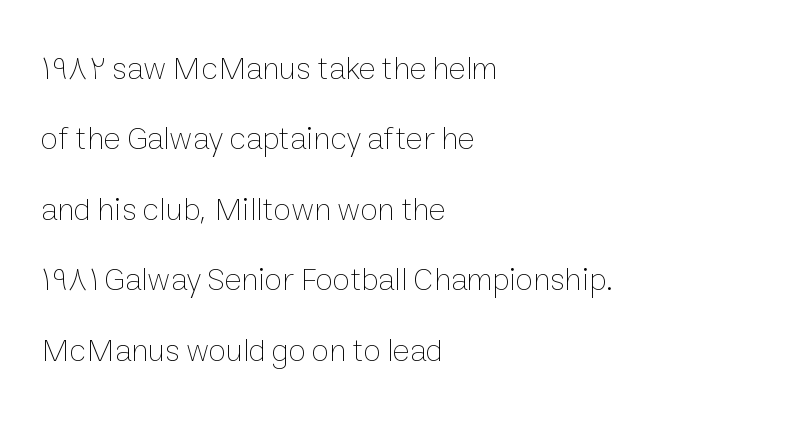
The image shows 32 px thin type, upright; set left-aligned, loose line spacing (2.2x), normal letter spacing, not underlined; low stroke contrast and a medium x-height.
